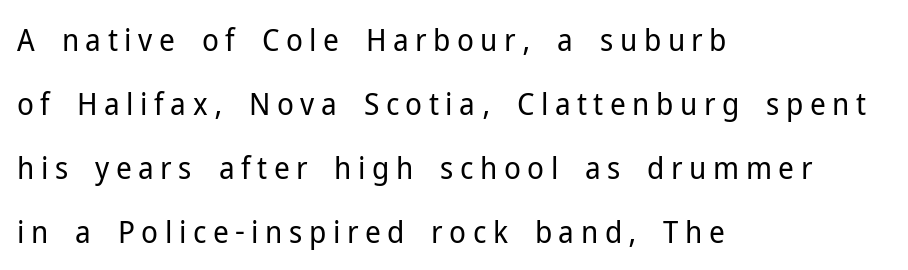
Typeset ragged right — the left edge is the straight one. The letters stand straight up with perfectly vertical stems. Here the designer chose a conventional face with non-uniform glyph widths. Each word looks stretched out because of the extra space between its letters.
